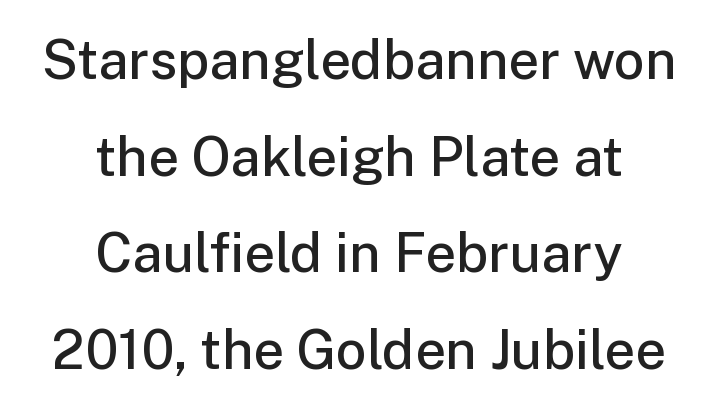
Q: Is the text bold? A: Semi-bold.
Q: Is the text italic (slanted)? A: No, it is upright.
Q: Is the typeface a serif or a sans-serif typeface? A: Sans-serif.
Q: Is the text underlined? A: No.
Q: How is the paragraph aligned? A: Centered.
Q: Is the spacing between letters normal or unusually wide? A: Normal.
Q: Width (condensed, normal, or wide)? A: Normal.
Q: Stroke contrast? A: Low.
Q: x-height? A: Medium.
Q: Monospaced? A: No.
